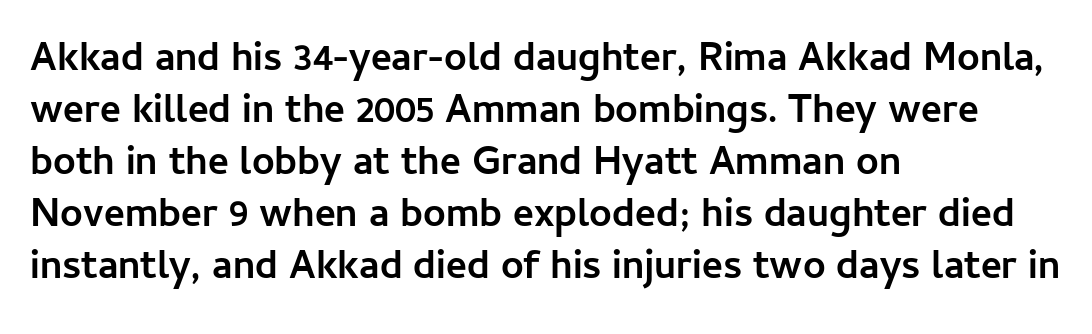
Unlike a traditional serif, this face leaves its strokes unadorned. Nobody touched the tracking dial on this one. Its strokes are broad and dark, the hallmark of bold type. Beneath every word, the page is bare. A typesetter would call this leading conventional body-copy spacing.
